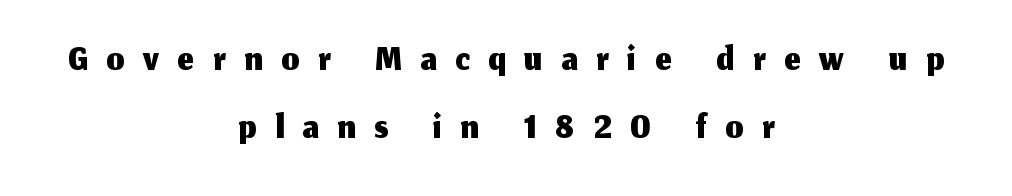
Proportional: the letters do not fall into vertical columns. Here the glyphs are tracked loosely, breaking word shapes into spaced letters. Descenders are the only things crossing below the line. The rendering shows plain stroke endings on the letterforms — a sans-serif design.
